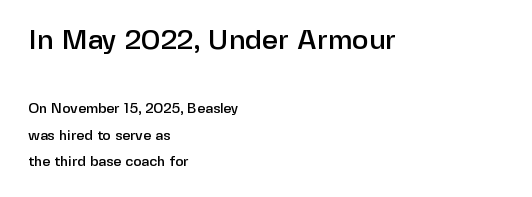
The image shows 28 px sans-serif type, upright; set left-aligned, line spacing 1.86x, normal letter spacing, not underlined; the first (top) block is 2.0x larger; low stroke contrast and a medium x-height.
